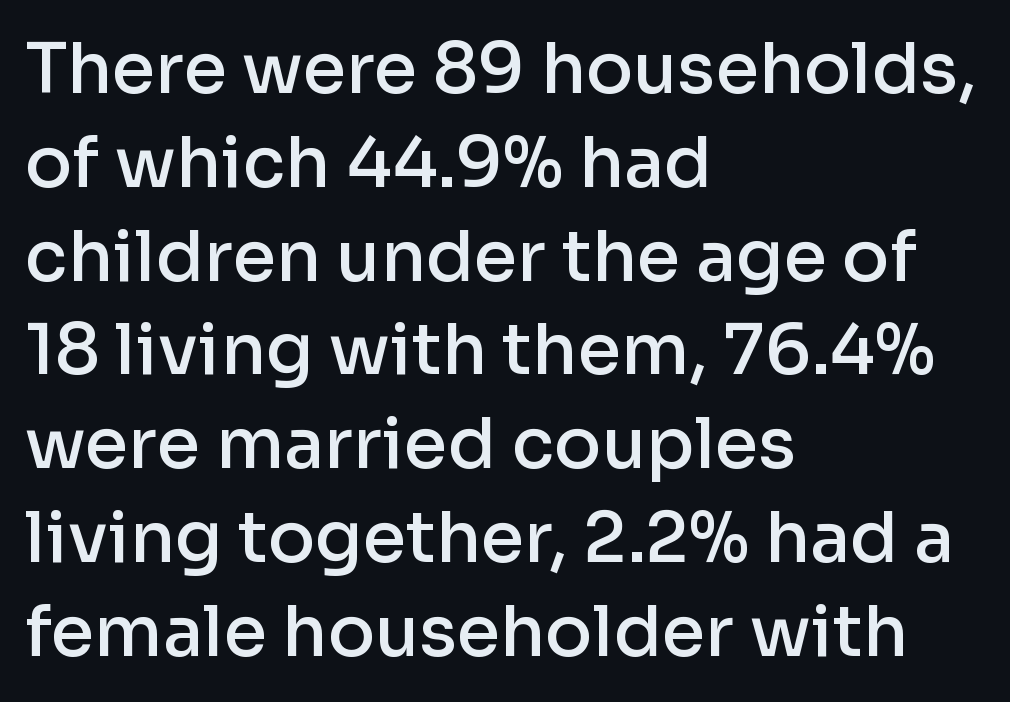
The image shows 70 px semibold sans-serif type, upright; set left-aligned, normal line spacing (1.34x), normal letter spacing, not underlined; low stroke contrast and a medium x-height.
